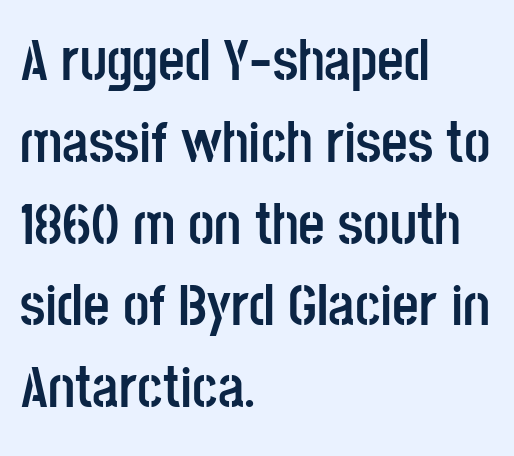
Q: Is the text bold? A: Yes.
Q: Is the text italic (slanted)? A: No, it is upright.
Q: Is the typeface a serif or a sans-serif typeface? A: Sans-serif.
Q: Is the text underlined? A: No.
Q: How is the paragraph aligned? A: Left-aligned.
Q: Is the spacing between letters normal or unusually wide? A: Normal.
Q: Is the spacing between lines tight, normal or loose? A: Normal.
Q: Width (condensed, normal, or wide)? A: Condensed.
Q: Stroke contrast? A: Low.
Q: x-height? A: Large.
Q: Monospaced? A: No.
